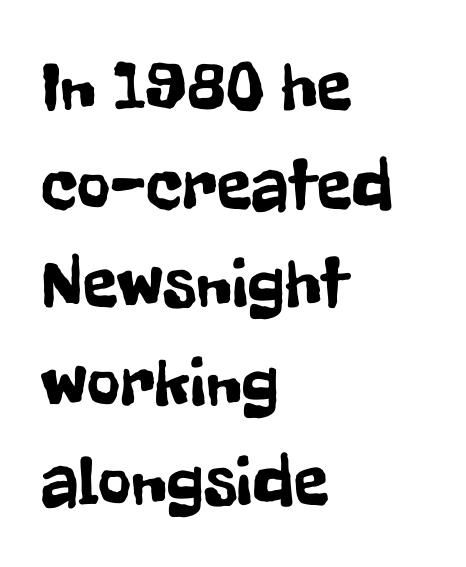
Q: Is the text italic (slanted)? A: No, it is upright.
Q: Is the typeface a serif or a sans-serif typeface? A: Sans-serif.
Q: Is the text underlined? A: No.
Q: How is the paragraph aligned? A: Left-aligned.
Q: Is the spacing between letters normal or unusually wide? A: Normal.
Q: Is the spacing between lines tight, normal or loose? A: Normal.
Q: Width (condensed, normal, or wide)? A: Condensed.
Q: Stroke contrast? A: Low.
Q: x-height? A: Medium.
Q: Monospaced? A: No.
